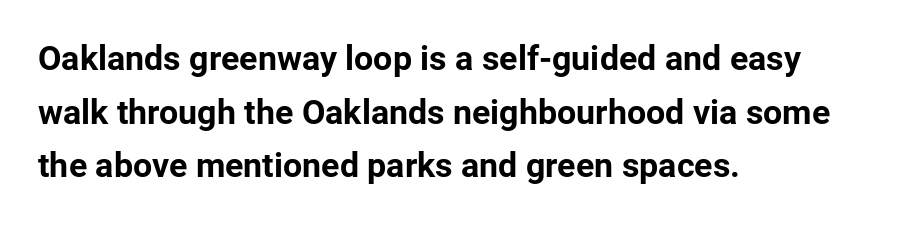
{"serif": "no", "italic": "no", "bold": "yes", "weight": "bold", "width": "normal", "stroke_contrast": "low", "x_height": "medium", "monospaced": "no", "underline": "no", "align": "left", "line_spacing": "normal", "line_spacing_ratio": 1.58, "letter_spacing": "normal", "letter_spacing_em": 0.0, "glyph_px": 34}
